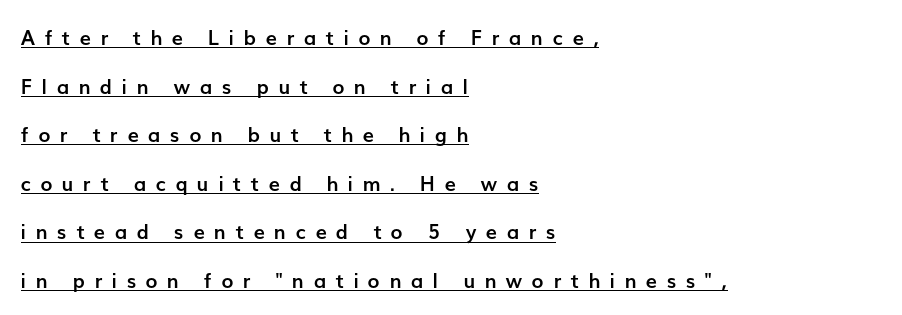
These lines carry a lot of weight — the face is fully bold. The rendered words wear a rule along their underside. Ordinary non-slanted type is in use. Where is the straight margin? On the left. In terms of letterspacing, this is a distinctly airy, spread setting. Line spacing here is loose.
